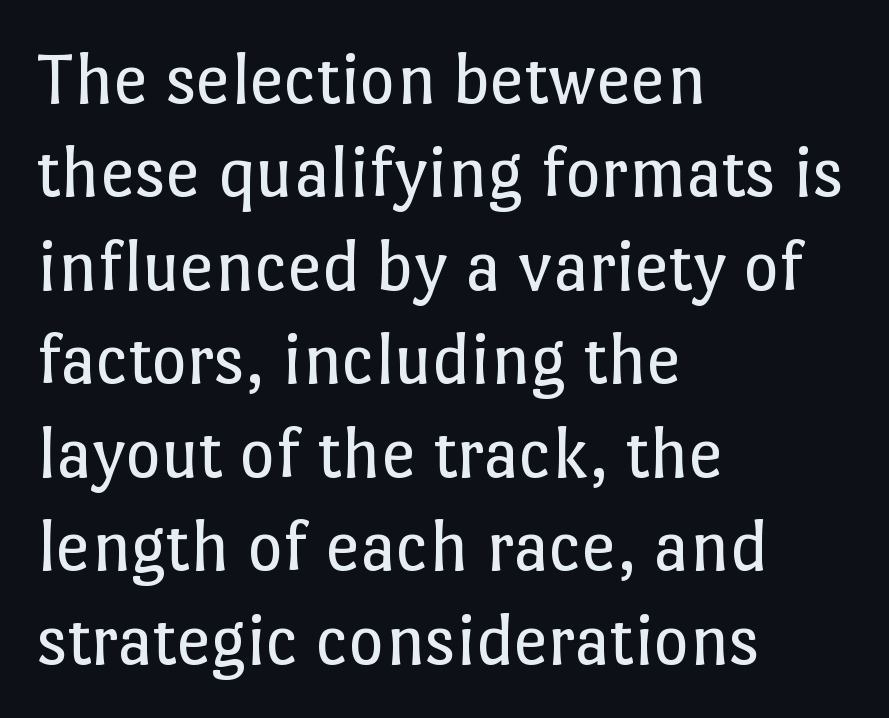
Character widths vary here, with narrow letters taking less room than wide ones. The passage shown is not bold in any degree. The lettering holds an erect, upright posture throughout. Decoration check: the copy has no underline. Where is the straight margin? On the left.
